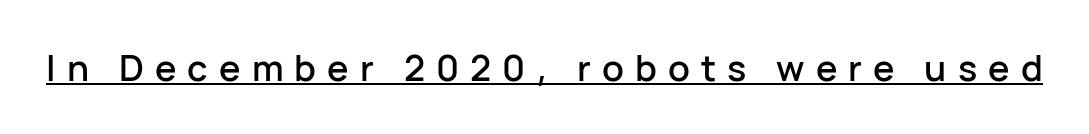
The image shows 36 px sans-serif type, upright; set unusually wide letter spacing (+0.31 em), underlined; low stroke contrast and a medium x-height.
